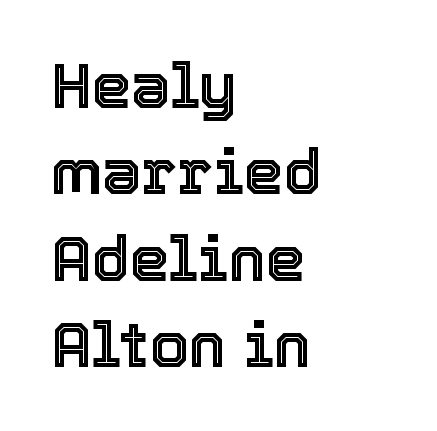
Q: Is the text italic (slanted)? A: No, it is upright.
Q: Is the text underlined? A: No.
Q: How is the paragraph aligned? A: Left-aligned.
Q: Is the spacing between letters normal or unusually wide? A: Normal.
Q: Is the spacing between lines tight, normal or loose? A: Normal.
Q: Width (condensed, normal, or wide)? A: Normal.
Q: x-height? A: Medium.
Q: Monospaced? A: No.
